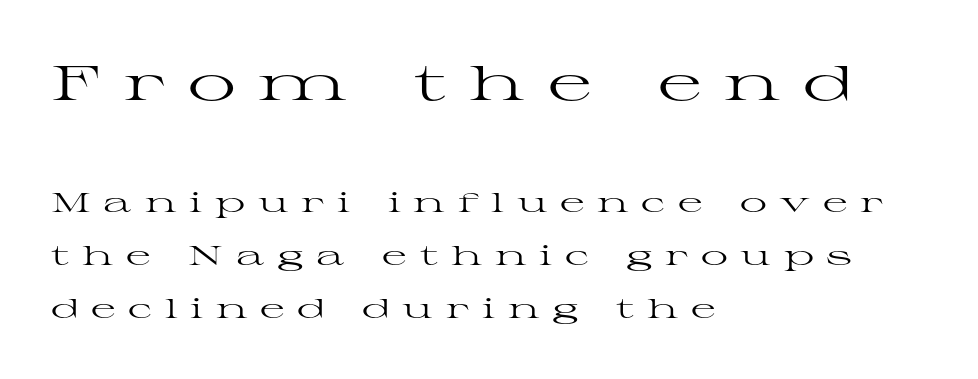
The image shows 48 px regular-weight, wide serif type, upright; set left-aligned, loose line spacing (1.97x), unusually wide letter spacing (+0.47 em), not underlined; the first (top) block is 1.78x larger; high stroke contrast and a medium x-height.
